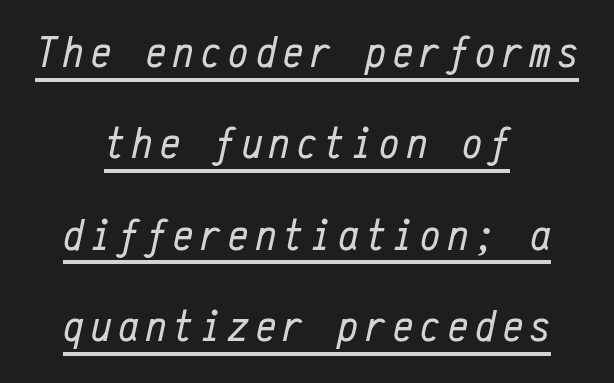
Italic: yes, the glyphs are oblique. Students, observe: this is what heavily led, spacious text looks like. Heft: none added — not bold. This sample carries an underscore along the baseline area. Casual observation: everything's sitting right in the middle.
